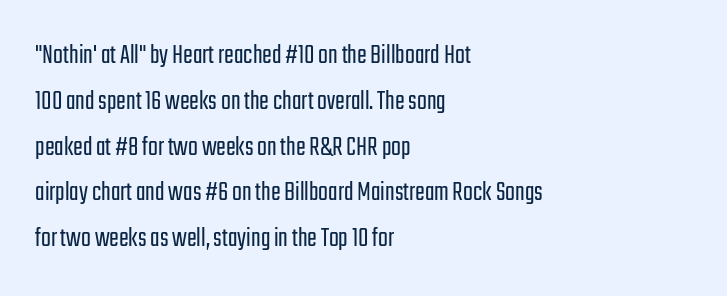
The image shows 29 px light, condensed sans-serif type, upright; set left-aligned, normal line spacing (1.58x), normal letter spacing, not underlined; low stroke contrast and a medium x-height.
